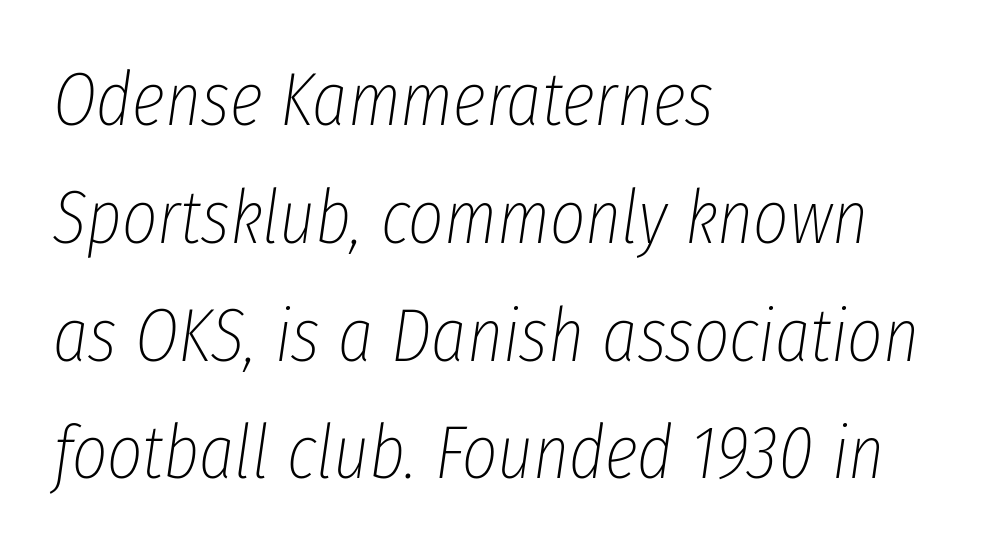
Q: Is the text bold? A: No.
Q: Is the text italic (slanted)? A: Yes, it leans right by about 8 degrees.
Q: Is the text underlined? A: No.
Q: How is the paragraph aligned? A: Left-aligned.
Q: Is the spacing between letters normal or unusually wide? A: Normal.
Q: Is the spacing between lines tight, normal or loose? A: Normal.
Q: Width (condensed, normal, or wide)? A: Condensed.
Q: Stroke contrast? A: Low.
Q: x-height? A: Medium.
Q: Monospaced? A: No.
